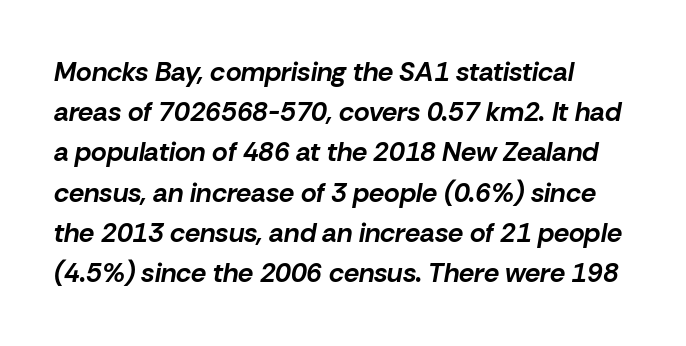
{"italic": "yes", "lean": "right", "slant_degrees": 10, "bold": "yes", "underline": "no", "align": "left", "line_spacing": "normal", "line_spacing_ratio": 1.49, "letter_spacing": "normal", "letter_spacing_em": 0.0, "glyph_px": 27}
